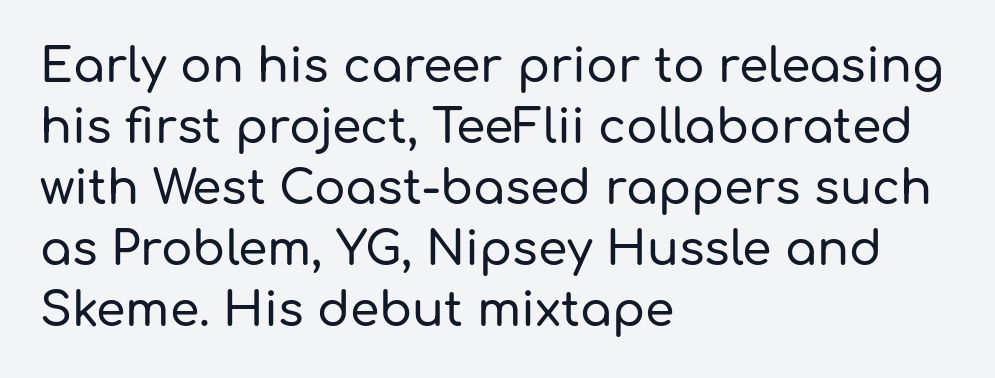
Anything drawn beneath the words? Only blank space. Successive baselines arrive at the customary interval. Alignment: flush left. Vertical strokes here are truly vertical. You could not count columns in this text — the font is proportionally spaced. This is sans-serif lettering, the kind often seen on screens and signage.
